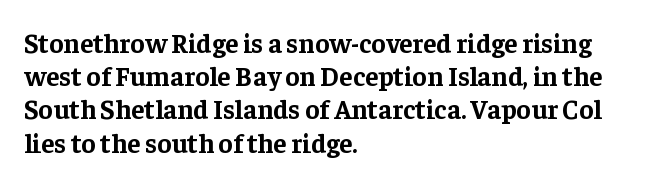
Q: Is the text bold? A: Yes.
Q: Is the text italic (slanted)? A: No, it is upright.
Q: Is the text underlined? A: No.
Q: How is the paragraph aligned? A: Left-aligned.
Q: Is the spacing between letters normal or unusually wide? A: Normal.
